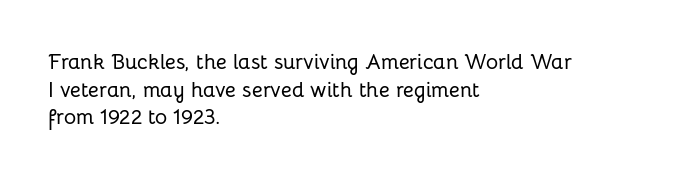
{"italic": "no", "underline": "no", "align": "left", "line_spacing": "normal", "line_spacing_ratio": 1.31, "letter_spacing": "normal", "letter_spacing_em": 0.0, "glyph_px": 21}
